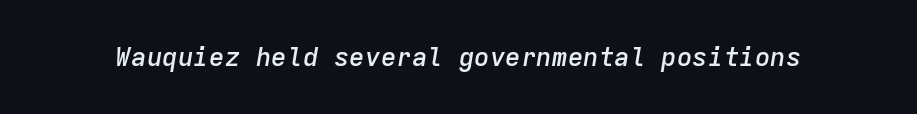
Q: Is the text bold? A: Semi-bold.
Q: Is the text italic (slanted)? A: Yes, it leans right by about 9 degrees.
Q: Is the text underlined? A: No.
Q: Is the spacing between letters normal or unusually wide? A: Normal.
